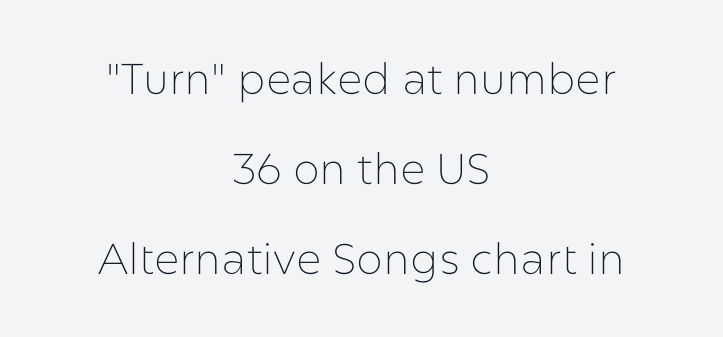
The image shows 43 px thin sans-serif type, upright; set centered, loose line spacing (2.09x), normal letter spacing, not underlined; low stroke contrast and a medium x-height.
